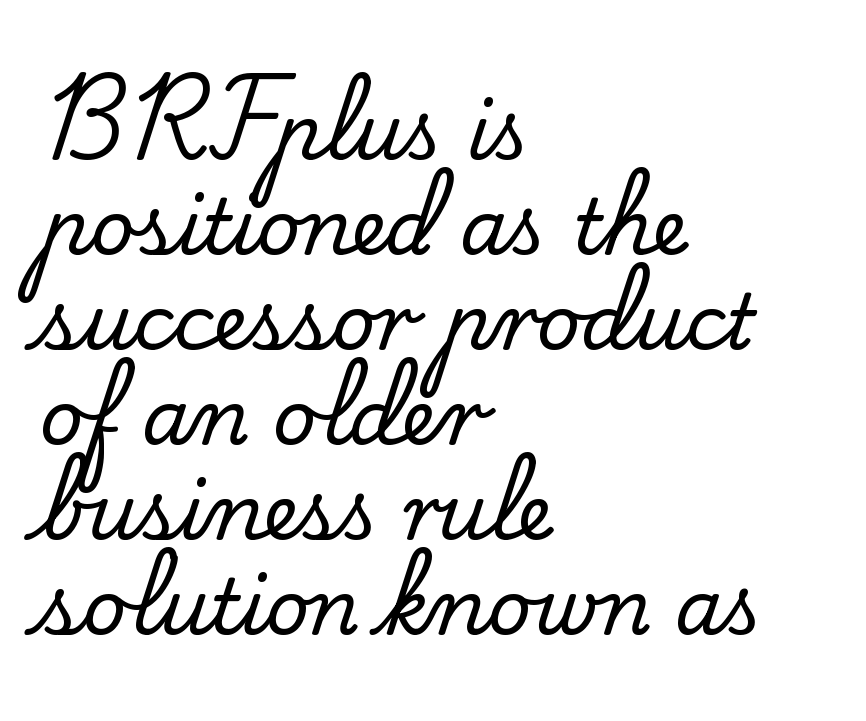
In terms of leading, this rendering sits right in the middle. This rendering leaves character spacing at its baseline value. Letters rest on an invisible, unmarked baseline. The rendering shows small feet on the letterforms — a serif design. In CSS terms this would be text-align: left.
